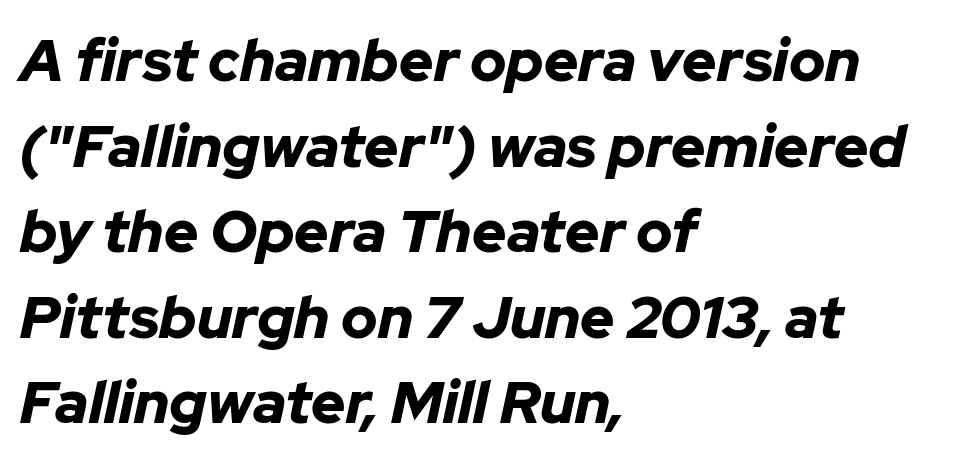
Between one letter and the next there's only the usual sliver of space. These lines carry a lot of weight — the face is fully bold. The letters advance in unequal steps, a hallmark of proportional type. The typesetter chose a ragged-right arrangement here.
